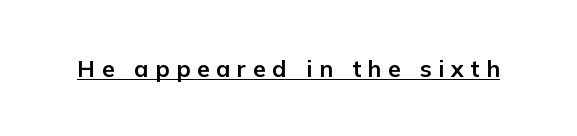
Q: Is the text bold? A: Yes.
Q: Is the text italic (slanted)? A: No, it is upright.
Q: Is the text underlined? A: Yes.
Q: Is the spacing between letters normal or unusually wide? A: Unusually wide.
